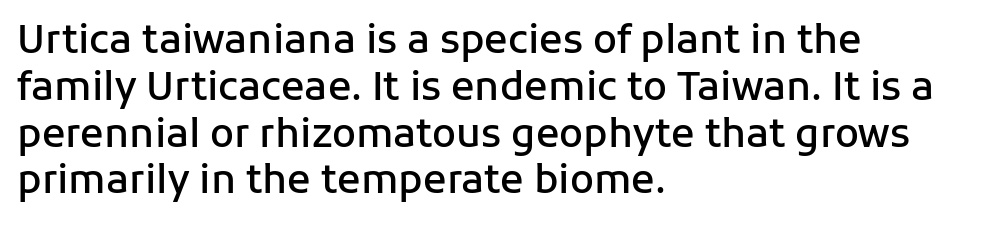
The image shows 39 px semibold sans-serif type, upright; set left-aligned, line spacing 1.2x, normal letter spacing, not underlined; low stroke contrast and a medium x-height.
